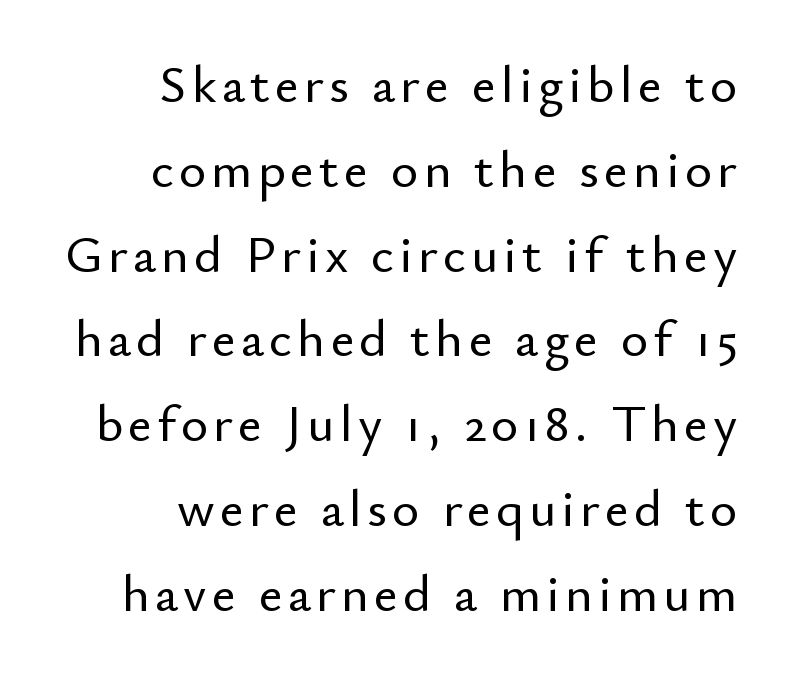
{"serif": "no", "italic": "no", "width": "normal", "stroke_contrast": "low", "x_height": "small", "monospaced": "no", "underline": "no", "align": "right", "line_spacing": "normal", "line_spacing_ratio": 1.63, "glyph_px": 52}
